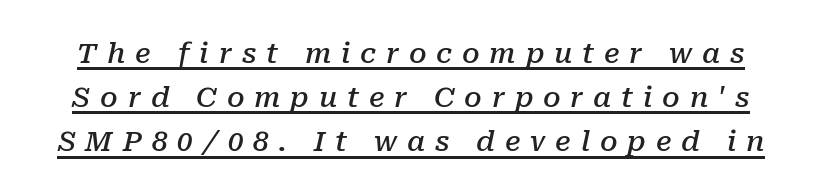
{"serif": "yes", "italic": "yes", "lean": "right", "slant_degrees": 10, "bold": "semi", "weight": "semibold", "width": "normal", "stroke_contrast": "low", "x_height": "medium", "monospaced": "no", "underline": "yes", "line_spacing": "normal", "line_spacing_ratio": 1.58, "letter_spacing": "wide", "letter_spacing_em": 0.35, "glyph_px": 28}
